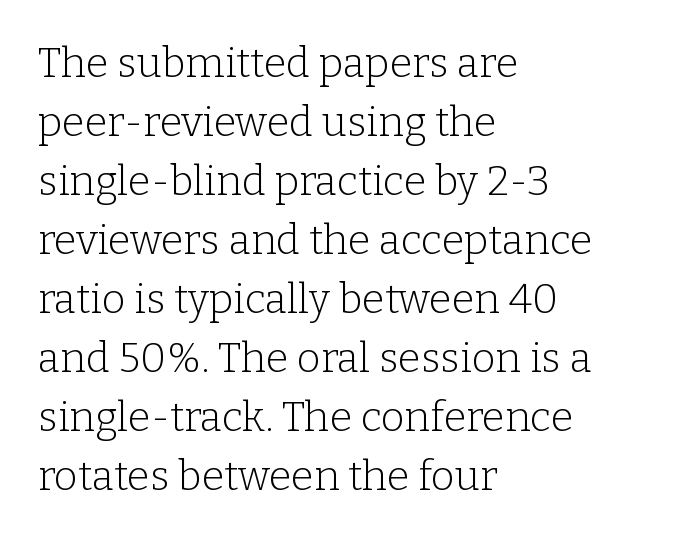
Q: Is the text bold? A: No.
Q: Is the text italic (slanted)? A: No, it is upright.
Q: Is the typeface a serif or a sans-serif typeface? A: Serif.
Q: Is the text underlined? A: No.
Q: How is the paragraph aligned? A: Left-aligned.
Q: Is the spacing between letters normal or unusually wide? A: Normal.
Q: Is the spacing between lines tight, normal or loose? A: Normal.
Q: Width (condensed, normal, or wide)? A: Normal.
Q: Stroke contrast? A: Low.
Q: x-height? A: Medium.
Q: Monospaced? A: No.
